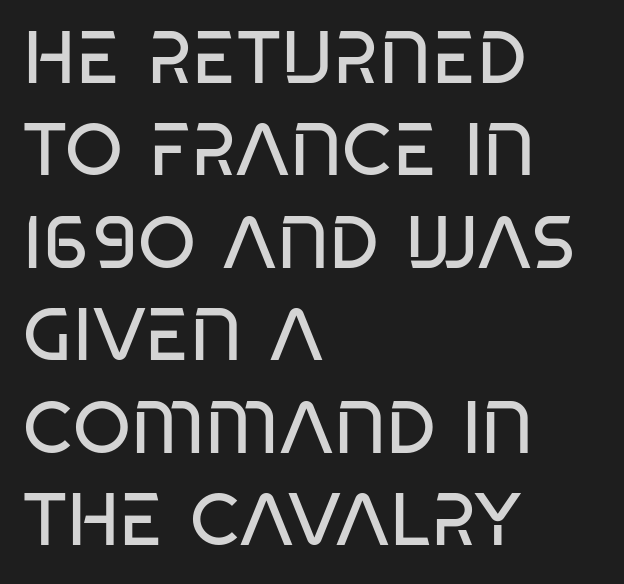
The image shows 74 px regular-weight, condensed sans-serif type; set left-aligned, normal line spacing (1.25x), normal letter spacing, not underlined; low stroke contrast and a large x-height.
